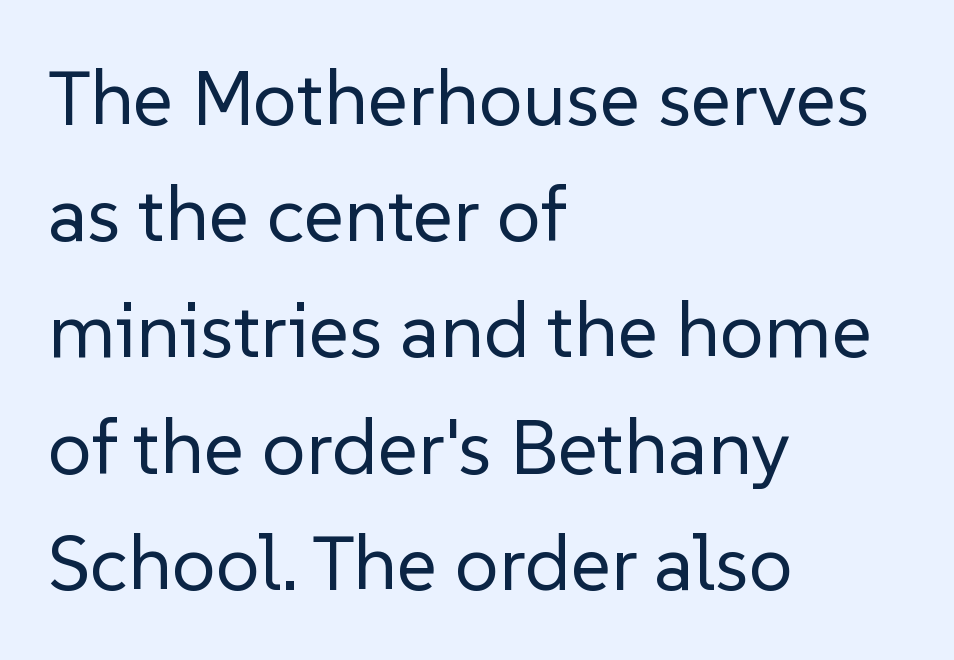
The typesetting does not lean heavy: it is not bold. The specimen reads as upright at a glance. The block of text has a typical density, with ordinary space between rows. Each row of text sits above clean, open space. Short note: letters normally spaced.
